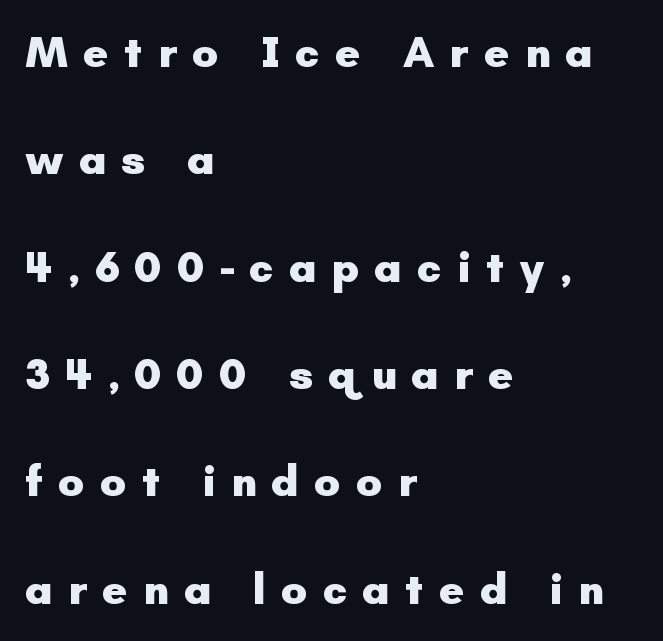
You can tell from the bare stems that sans-serif type was used. This is the regular roman posture of the typeface. A typesetter would call this proportional, since set widths differ per character. Notice how thick the strokes are: this is what a full bold looks like. Quick note: underline off.
